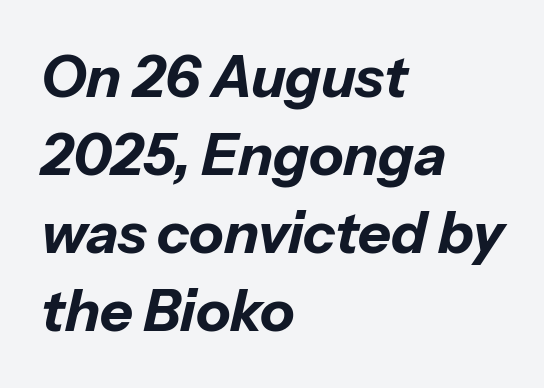
Bare-footed words on every line. The rendering uses natural spacing where letterforms have individual widths. The lettering tilts uniformly, giving the passage an italic look. In terms of weight, the rendering is a true, heavy bold. Glyph-to-glyph distance matches everyday printed text.
